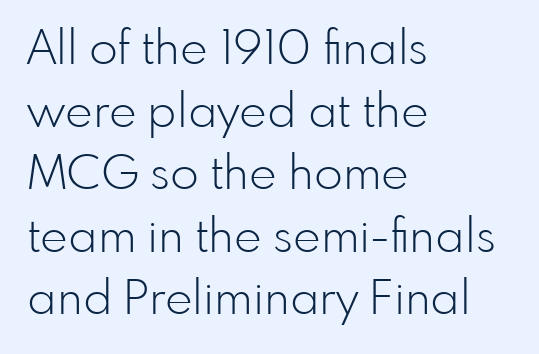
Check where the strokes stop: nothing finishes them off — pure sans. Is the type heavy? It reads as light-to-regular instead. Horizontal bands of white between lines are of average thickness. No extra tracking has been applied to these lines. This sample has the flowing, uneven cadence of proportional lettering.
